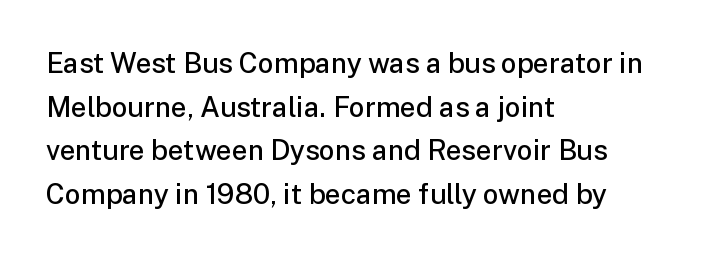
The space directly below the letters is spotless. Each new line begins a customary step beneath the previous one. On the weight axis this lands at semibold, roughly 600. You could not count columns in this text — the font is proportionally spaced.
